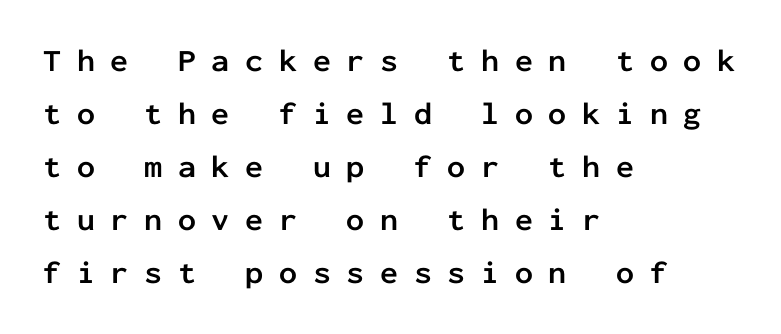
{"serif": "no", "italic": "no", "bold": "yes", "weight": "semibold", "width": "normal", "stroke_contrast": "low", "x_height": "medium", "monospaced": "yes", "underline": "no", "align": "left", "line_spacing": "normal", "line_spacing_ratio": 1.66, "letter_spacing": "wide", "letter_spacing_em": 0.49, "glyph_px": 32}
